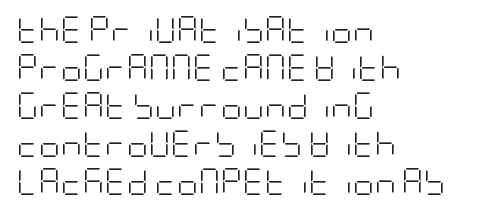
{"italic": "no", "bold": "no", "underline": "no", "align": "left", "line_spacing": "normal", "line_spacing_ratio": 1.41, "letter_spacing": "normal", "letter_spacing_em": 0.0, "glyph_px": 27}
